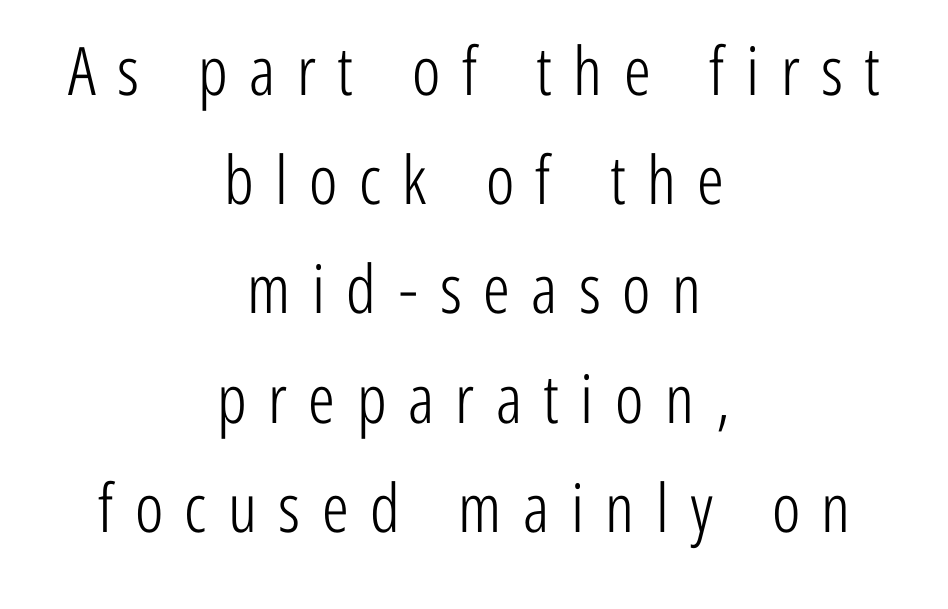
The image shows 67 px light, condensed sans-serif type, upright; set centered, normal line spacing (1.63x), unusually wide letter spacing (+0.32 em), not underlined; low stroke contrast and a medium x-height.
